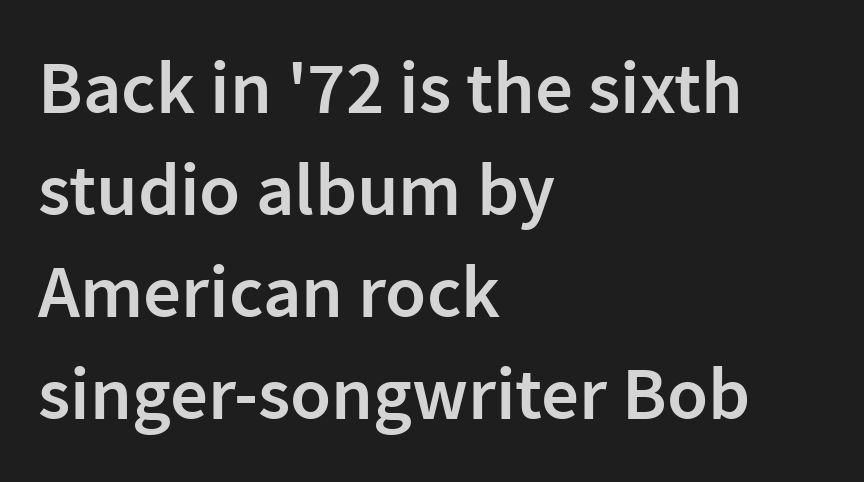
{"serif": "no", "italic": "no", "bold": "semi", "weight": "semibold", "width": "normal", "stroke_contrast": "low", "x_height": "medium", "monospaced": "no", "underline": "no", "align": "left", "line_spacing": "normal", "line_spacing_ratio": 1.36, "letter_spacing": "normal", "letter_spacing_em": 0.0, "glyph_px": 75}
